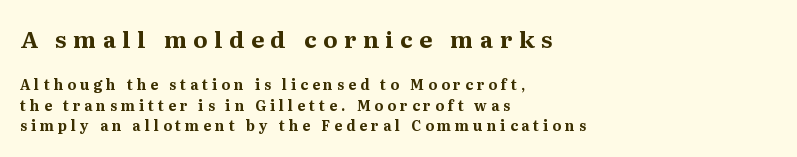
Q: Is the text bold? A: Yes.
Q: Is the text italic (slanted)? A: No, it is upright.
Q: Is the text underlined? A: No.
Q: How is the paragraph aligned? A: Left-aligned.
Q: Is the spacing between letters normal or unusually wide? A: Unusually wide.
Q: Is the spacing between lines tight, normal or loose? A: Normal.
Q: Which block of text is set in a larger size, the first (top) or the second (bottom)? A: The first (top) one.
